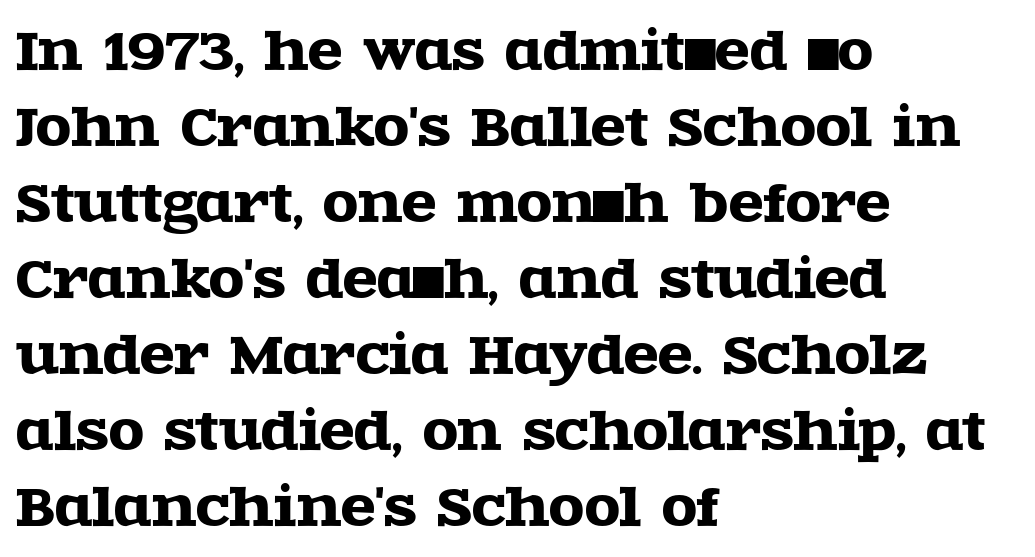
The image shows 51 px wide serif type, upright; set left-aligned, normal line spacing (1.49x), normal letter spacing, not underlined; a large x-height.
